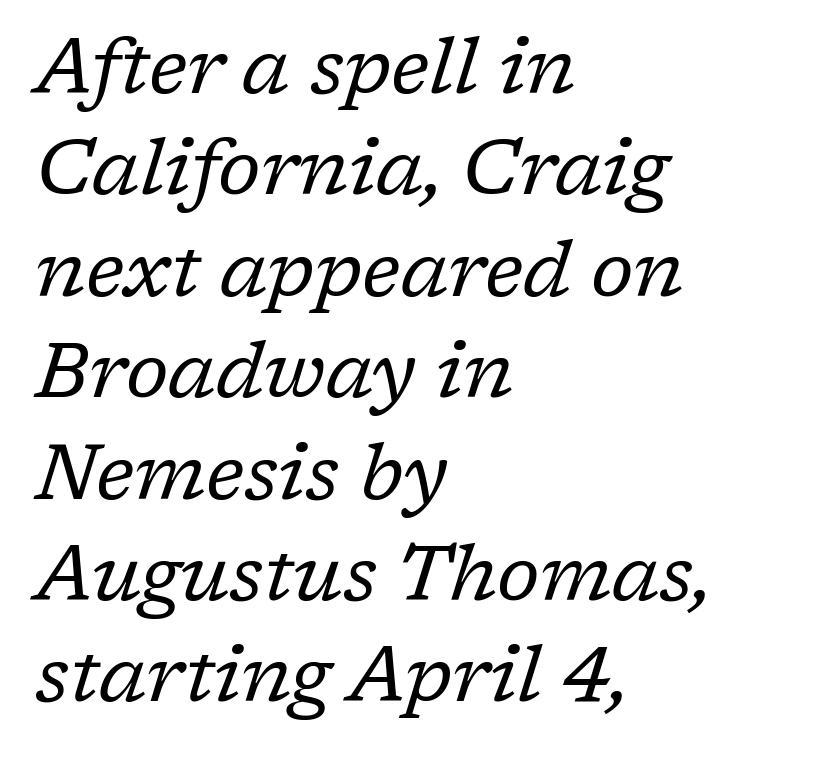
{"serif": "yes", "italic": "yes", "lean": "right", "slant_degrees": 17, "bold": "no", "weight": "regular", "width": "normal", "stroke_contrast": "low", "x_height": "medium", "monospaced": "no", "underline": "no", "align": "left", "line_spacing": "normal", "line_spacing_ratio": 1.3, "letter_spacing": "normal", "letter_spacing_em": 0.0, "glyph_px": 78}
